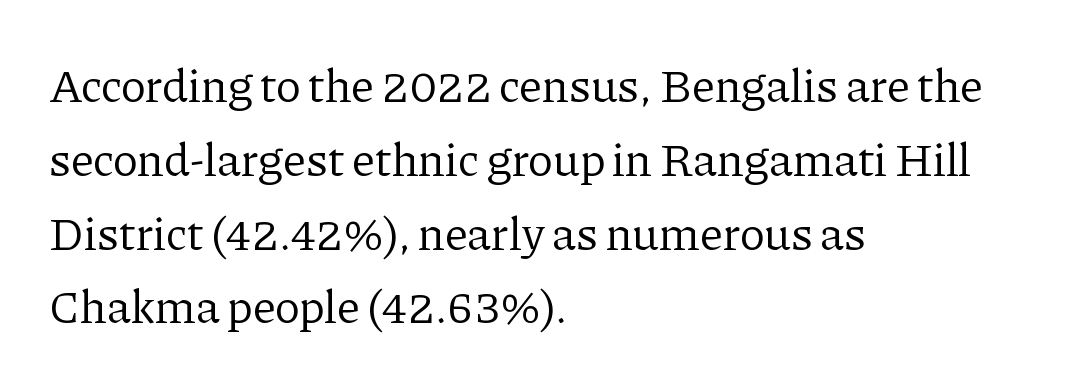
The image shows 47 px regular-weight serif type, upright; set left-aligned, normal line spacing (1.57x), normal letter spacing, not underlined; low stroke contrast and a medium x-height.
